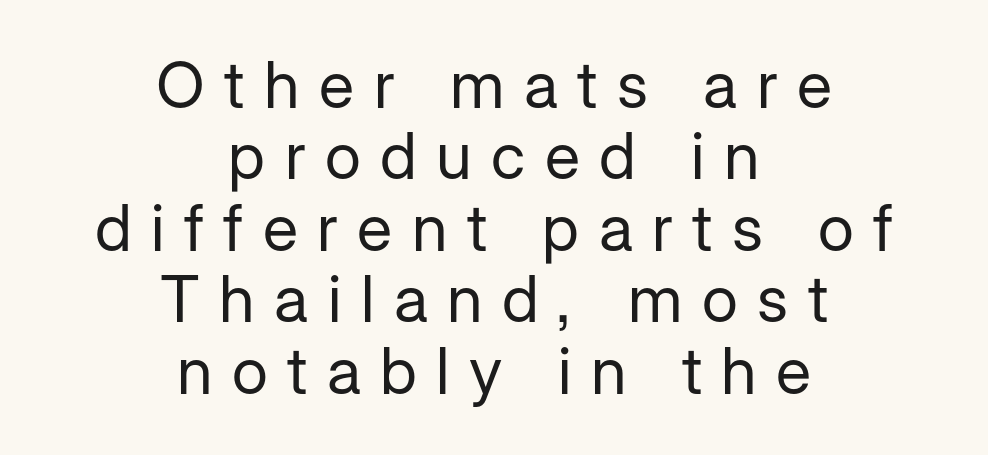
The letterforms sit at book weight or below. Is there any slant? The stems are plumb. Think of a printed novel: that variable character pitch is what you see here. Layout note: lines centered. Plain, unruled lines of type. Rows of type sit shoulder to shoulder in the vertical direction.
